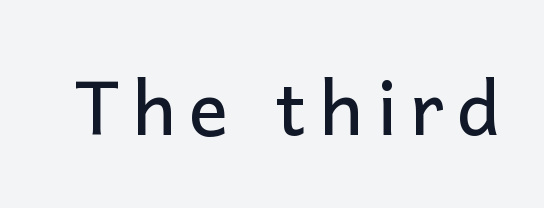
Serif or sans? Sans — the stroke terminals are bare. These lines were composed using upright roman letters. Here the designer chose a conventional face with non-uniform glyph widths. The area under the type is left untouched.
